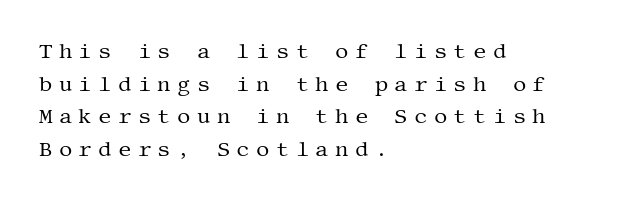
In CSS terms this would be text-align: left. The gap between lines stays unmarked. The letters stand straight up with perfectly vertical stems. Regarding leading, the lines here are spaced in the standard way. Ink coverage per letter is moderate at most. Students, note that the glyphs here are deliberately spaced far apart.
